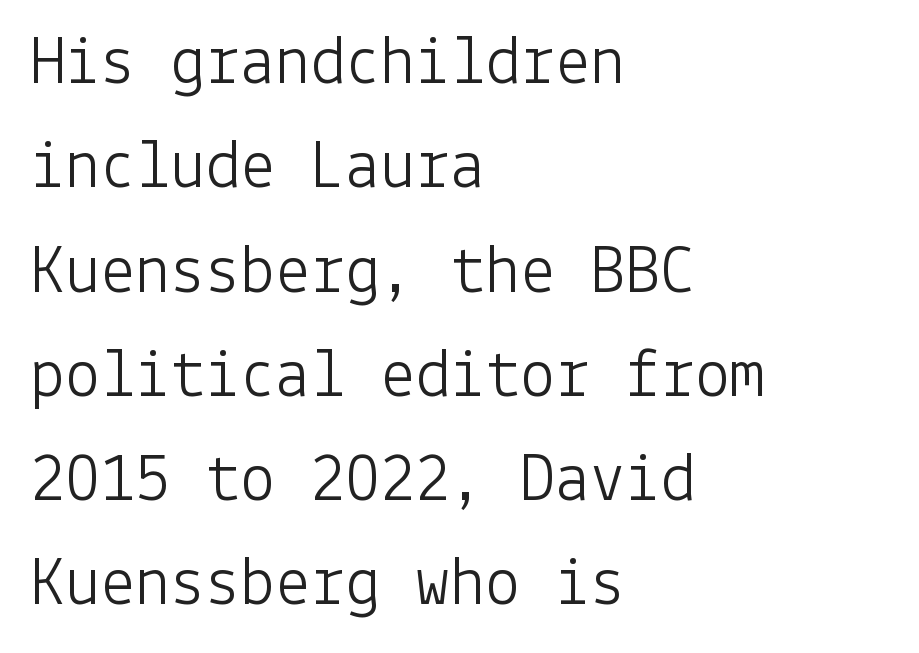
The image shows 70 px light sans-serif type, upright; set left-aligned, normal line spacing (1.49x), normal letter spacing, not underlined; low stroke contrast and a medium x-height.
